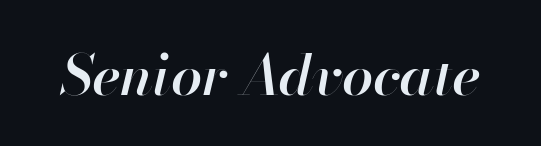
The letters are semibold — heavier than regular but short of a full bold. Nobody drew a line under any word here. Every character sits at an angle, as italics do. The rendering uses natural spacing where letterforms have individual widths. This sample uses plain, unmodified letter spacing.
